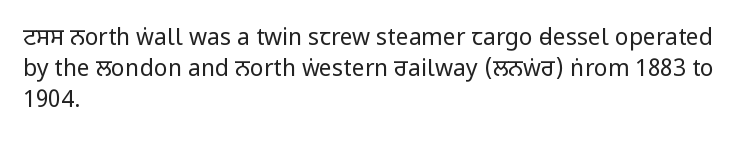
{"italic": "no", "bold": "no", "underline": "no", "align": "left", "line_spacing": "normal", "line_spacing_ratio": 1.35, "letter_spacing": "normal", "letter_spacing_em": 0.0, "glyph_px": 23}
